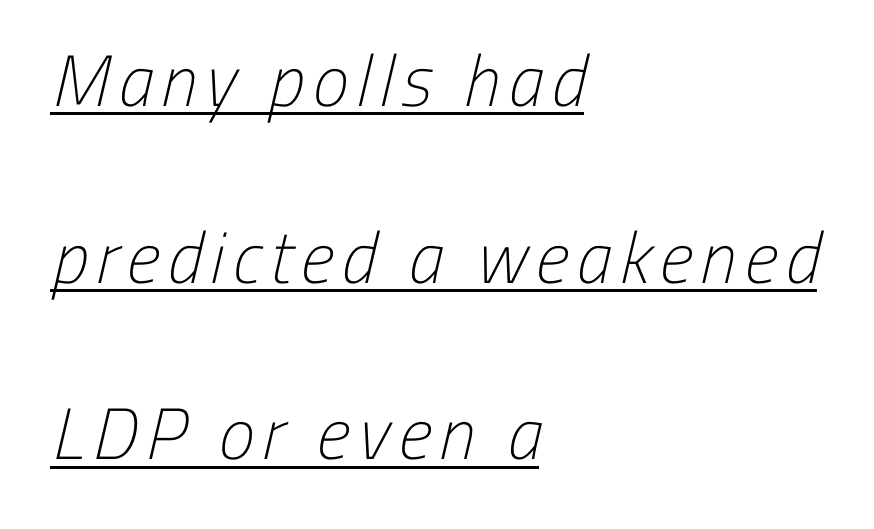
Q: Is the text bold? A: No.
Q: Is the typeface a serif or a sans-serif typeface? A: Sans-serif.
Q: Is the text underlined? A: Yes.
Q: How is the paragraph aligned? A: Left-aligned.
Q: Is the spacing between lines tight, normal or loose? A: Loose.
Q: Width (condensed, normal, or wide)? A: Condensed.
Q: Stroke contrast? A: Low.
Q: x-height? A: Medium.
Q: Monospaced? A: No.
